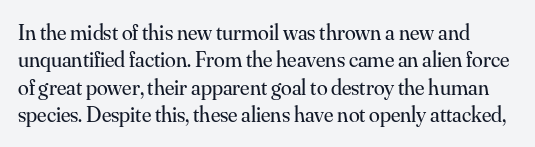
The image shows 22 px text type, upright; set normal line spacing (1.25x), normal letter spacing, not underlined.
